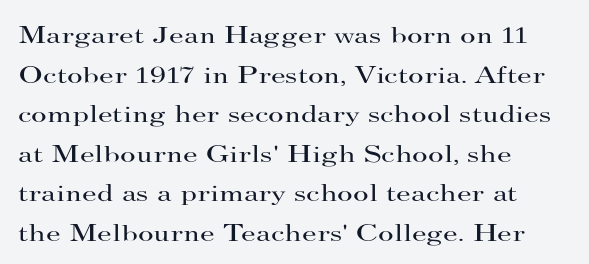
Q: Is the text bold? A: No.
Q: Is the text italic (slanted)? A: No, it is upright.
Q: Is the text underlined? A: No.
Q: How is the paragraph aligned? A: Left-aligned.
Q: Is the spacing between letters normal or unusually wide? A: Normal.
Q: Is the spacing between lines tight, normal or loose? A: Normal.
